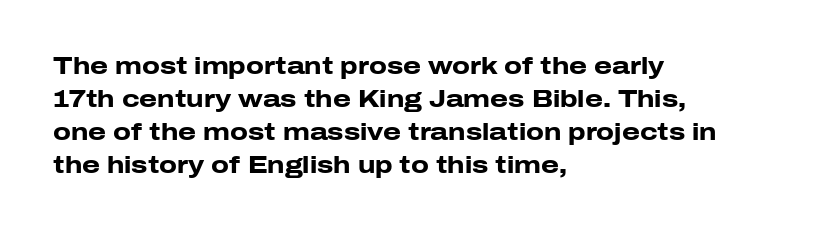
The image shows 23 px bold type, upright; set left-aligned, normal line spacing (1.44x), normal letter spacing, not underlined.
